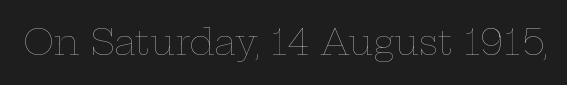
The image shows 35 px thin, wide type, upright; set normal letter spacing, not underlined; low stroke contrast and a medium x-height.
